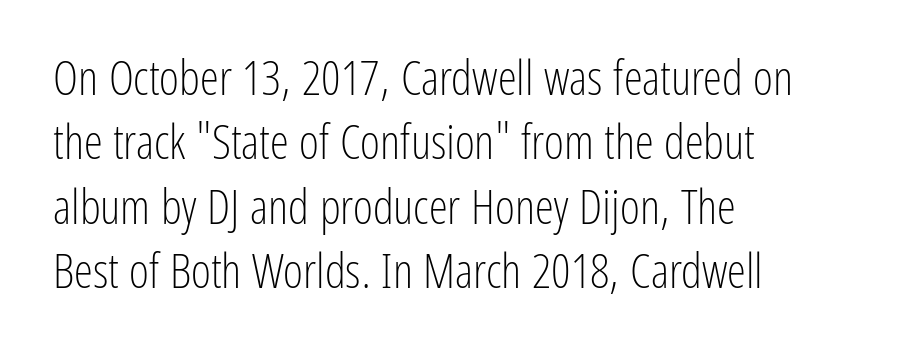
The image shows 48 px light, condensed sans-serif type, upright; set left-aligned, normal line spacing (1.34x), normal letter spacing, not underlined; low stroke contrast and a medium x-height.
